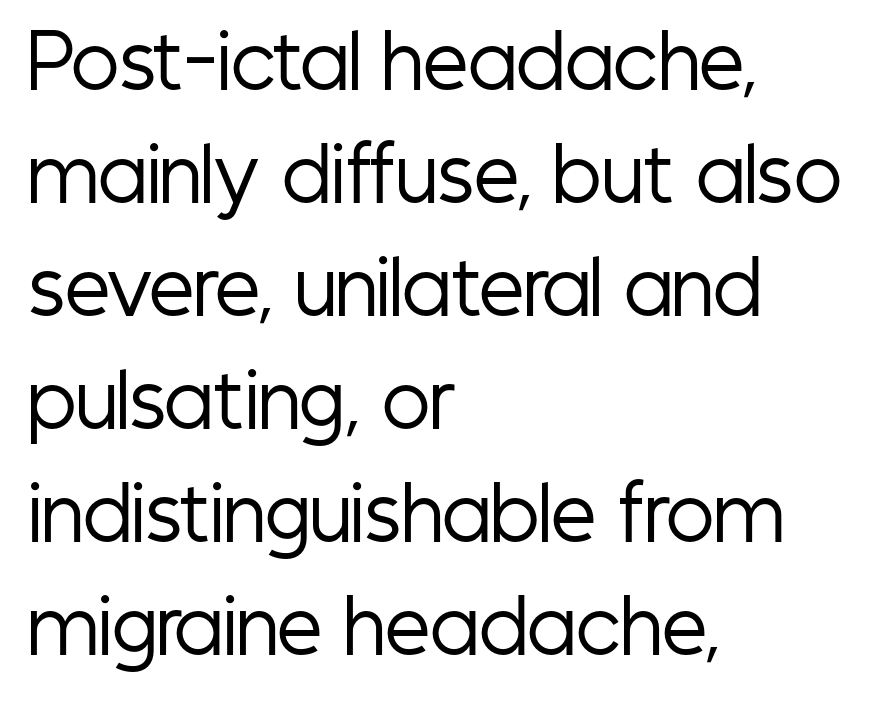
The image shows 72 px regular-weight, condensed sans-serif type, upright; set left-aligned, normal line spacing (1.57x), normal letter spacing, not underlined; low stroke contrast and a medium x-height.
